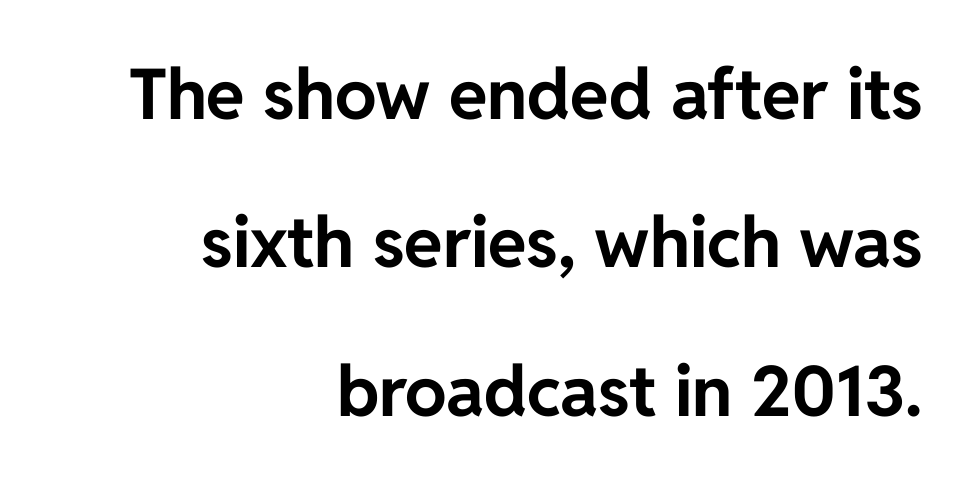
Q: Is the text bold? A: Yes.
Q: Is the text italic (slanted)? A: No, it is upright.
Q: Is the typeface a serif or a sans-serif typeface? A: Sans-serif.
Q: Is the text underlined? A: No.
Q: How is the paragraph aligned? A: Right-aligned.
Q: Is the spacing between letters normal or unusually wide? A: Normal.
Q: Is the spacing between lines tight, normal or loose? A: Loose.
Q: Width (condensed, normal, or wide)? A: Normal.
Q: Stroke contrast? A: Low.
Q: x-height? A: Medium.
Q: Monospaced? A: No.
